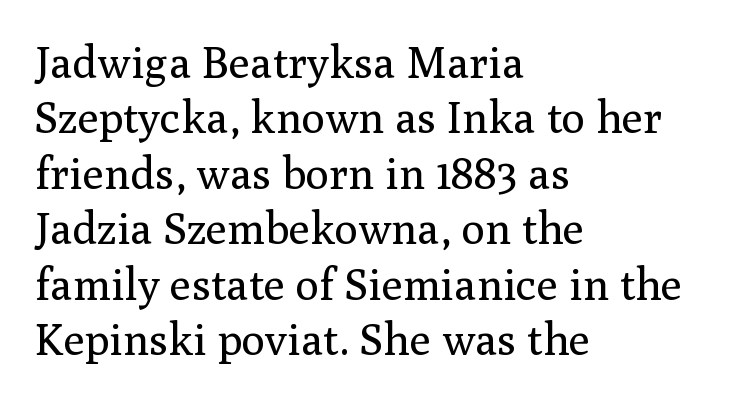
The image shows 44 px regular-weight serif type, upright; set left-aligned, normal line spacing (1.26x), normal letter spacing, not underlined; medium stroke contrast and a medium x-height.
